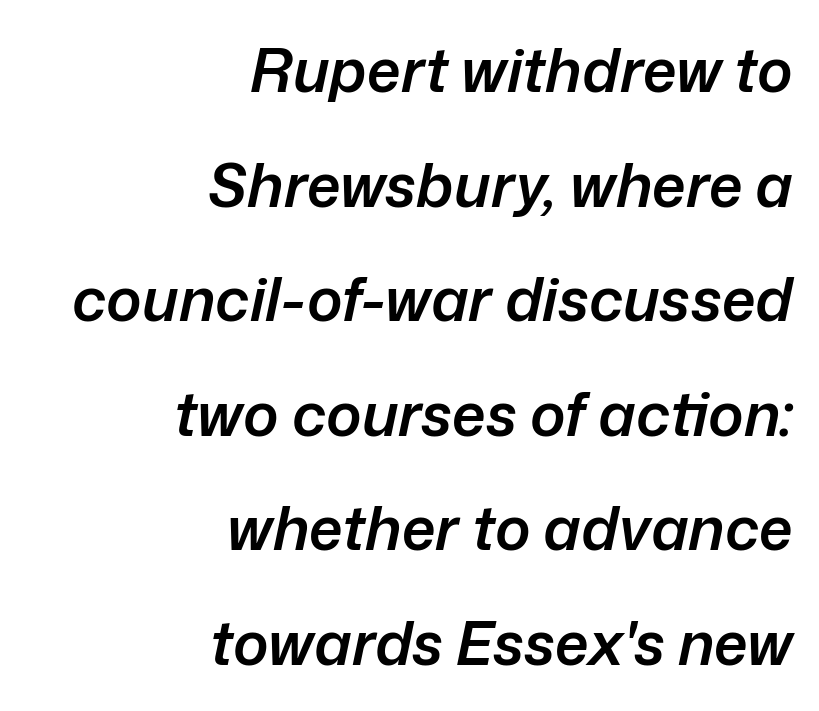
Q: Is the text bold? A: Semi-bold.
Q: Is the text italic (slanted)? A: Yes, it leans right by about 12 degrees.
Q: Is the text underlined? A: No.
Q: How is the paragraph aligned? A: Right-aligned.
Q: Is the spacing between letters normal or unusually wide? A: Normal.
Q: Is the spacing between lines tight, normal or loose? A: Loose.
Q: Width (condensed, normal, or wide)? A: Normal.
Q: Stroke contrast? A: Low.
Q: x-height? A: Medium.
Q: Monospaced? A: No.
